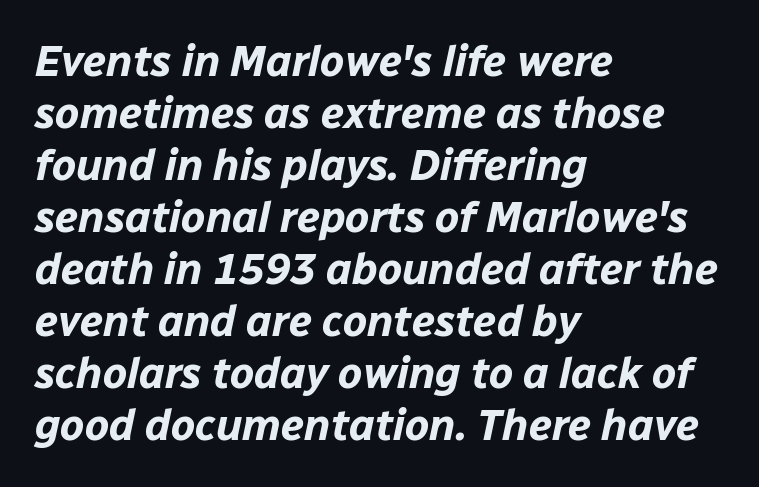
The image shows 43 px bold type, italic (leaning right); set left-aligned, line spacing 1.21x, normal letter spacing, not underlined; low stroke contrast and a medium x-height.
